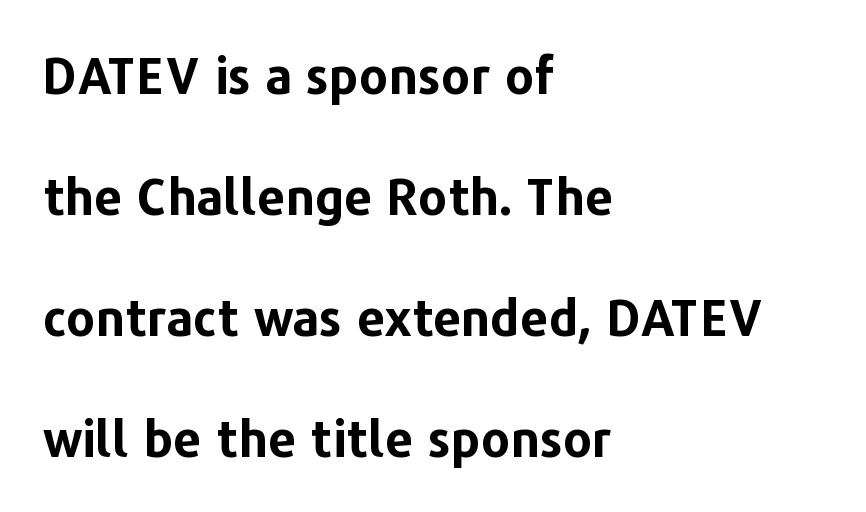
Q: Is the text bold? A: Yes.
Q: Is the text italic (slanted)? A: No, it is upright.
Q: Is the typeface a serif or a sans-serif typeface? A: Sans-serif.
Q: Is the text underlined? A: No.
Q: How is the paragraph aligned? A: Left-aligned.
Q: Is the spacing between letters normal or unusually wide? A: Normal.
Q: Is the spacing between lines tight, normal or loose? A: Loose.
Q: Width (condensed, normal, or wide)? A: Normal.
Q: Stroke contrast? A: Low.
Q: x-height? A: Medium.
Q: Monospaced? A: No.
